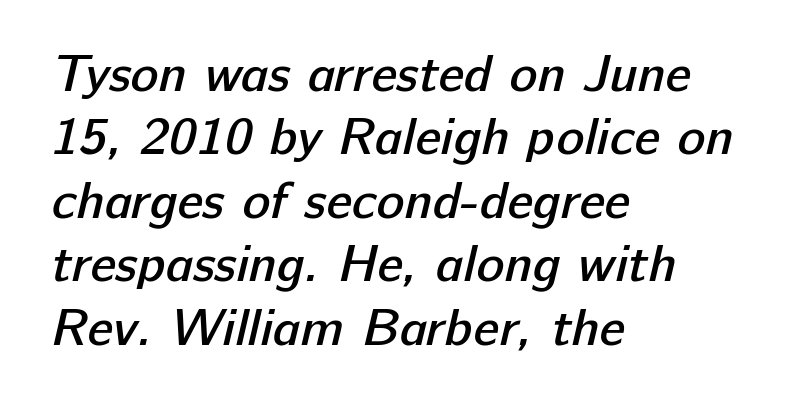
{"serif": "no", "bold": "semi", "weight": "semibold", "width": "normal", "stroke_contrast": "low", "x_height": "medium", "monospaced": "no", "underline": "no", "align": "left", "line_spacing_ratio": 1.22, "letter_spacing": "normal", "letter_spacing_em": 0.0, "glyph_px": 52}
